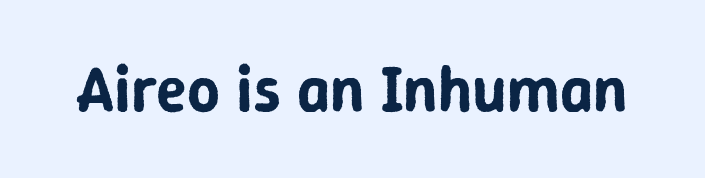
The image shows 64 px sans-serif type, upright; set normal letter spacing, not underlined; low stroke contrast and a medium x-height.
